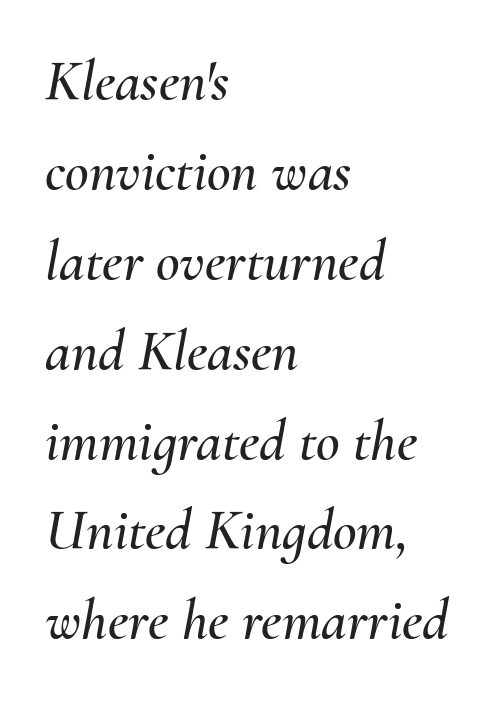
The image shows 58 px text type, italic (leaning right); set left-aligned, normal line spacing (1.55x), normal letter spacing, not underlined; medium stroke contrast and a small x-height.
